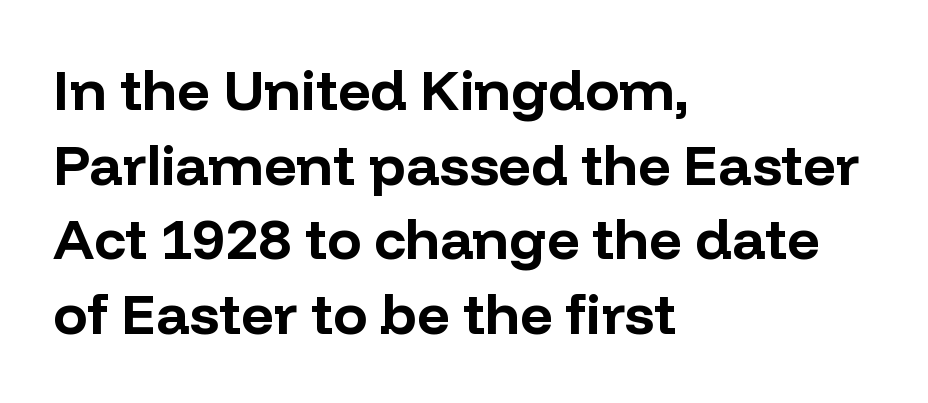
Q: Is the text bold? A: Yes.
Q: Is the text italic (slanted)? A: No, it is upright.
Q: Is the typeface a serif or a sans-serif typeface? A: Sans-serif.
Q: Is the text underlined? A: No.
Q: How is the paragraph aligned? A: Left-aligned.
Q: Is the spacing between letters normal or unusually wide? A: Normal.
Q: Is the spacing between lines tight, normal or loose? A: Normal.
Q: Width (condensed, normal, or wide)? A: Normal.
Q: Stroke contrast? A: Low.
Q: x-height? A: Medium.
Q: Monospaced? A: No.
